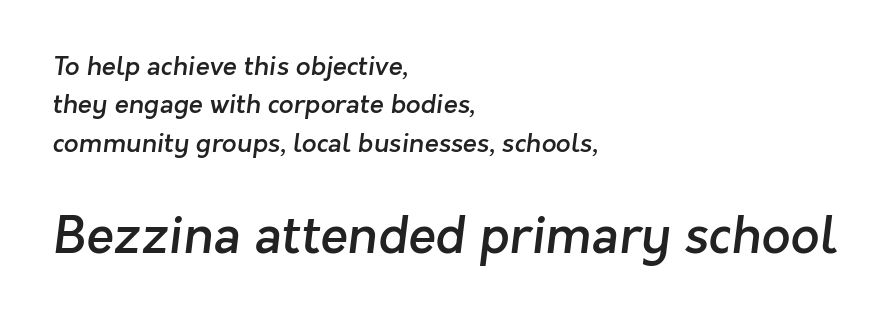
The image shows 51 px semibold sans-serif type; set left-aligned, normal line spacing (1.48x), normal letter spacing, not underlined; the second (bottom) block is 1.96x larger; low stroke contrast and a medium x-height.
